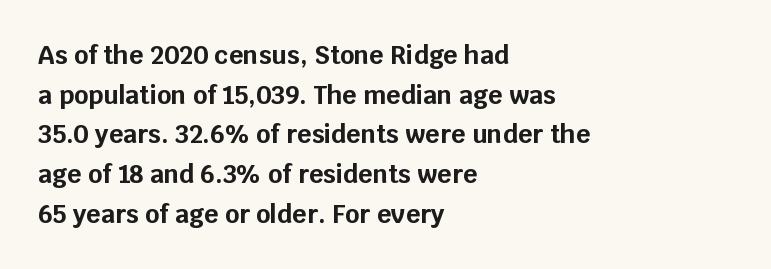
The words here are not underlined. Glyph-to-glyph distance matches everyday printed text. The rows are spaced the way most documents space them. The lettering holds an erect, upright posture throughout. Heavy-handed strokes throughout: this text is bold. Which margin do the lines hug? The left one — the right edge is uneven.
